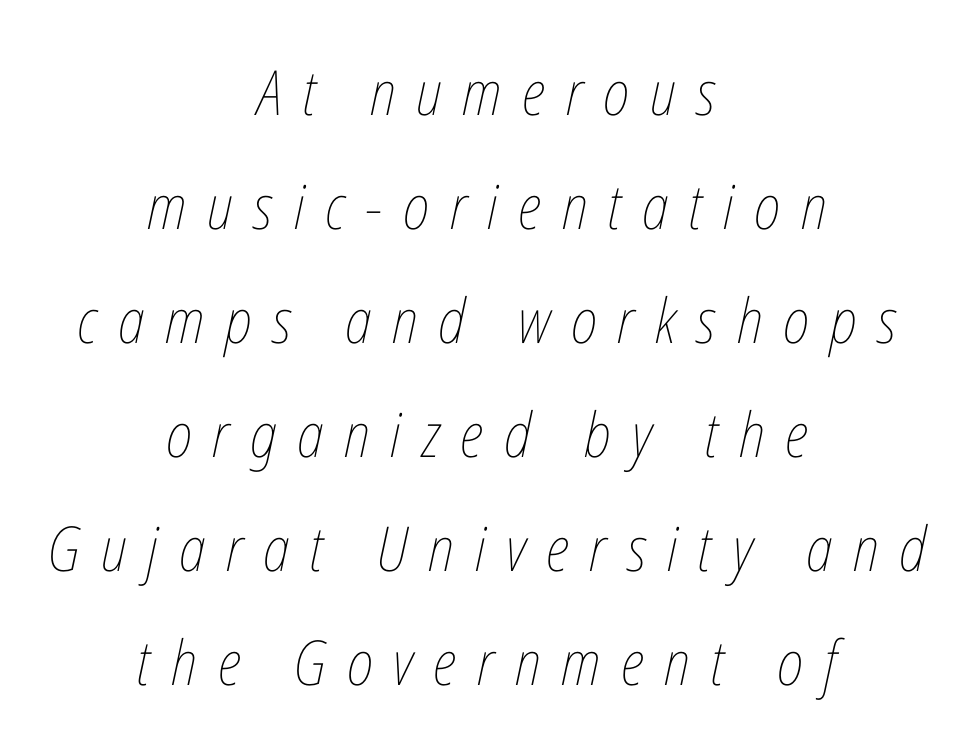
Q: Is the text bold? A: No.
Q: Is the text italic (slanted)? A: Yes, it leans right by about 12 degrees.
Q: Is the text underlined? A: No.
Q: How is the paragraph aligned? A: Centered.
Q: Is the spacing between letters normal or unusually wide? A: Unusually wide.
Q: Width (condensed, normal, or wide)? A: Condensed.
Q: Stroke contrast? A: Low.
Q: x-height? A: Medium.
Q: Monospaced? A: No.
